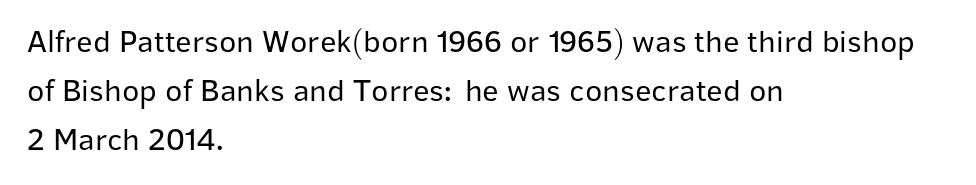
{"serif": "no", "italic": "no", "bold": "no", "weight": "regular", "width": "normal", "stroke_contrast": "low", "x_height": "medium", "monospaced": "no", "underline": "no", "align": "left", "line_spacing": "normal", "line_spacing_ratio": 1.53, "letter_spacing": "normal", "letter_spacing_em": 0.0, "glyph_px": 32}
